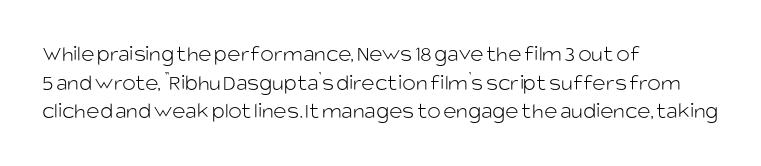
Beneath every word, the page is bare. On a weight scale, this lands at 450 or below. Look at the tracking — it's just the regular setting, nothing added. The typesetter chose a ragged-right arrangement here. Upright lettering throughout.
